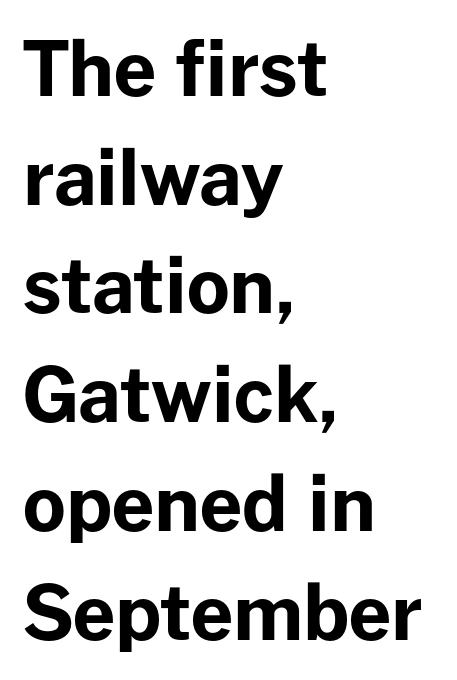
The designer left line spacing at the default. Decoration check: the copy has no underline. The face used here is rendered with its standard letterfit. One-word summary of the alignment: left.
